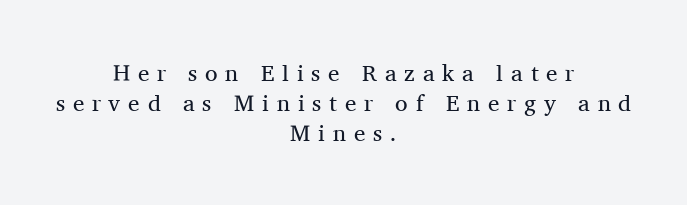
The image shows 23 px text type, upright; set centered, normal line spacing (1.3x), unusually wide letter spacing (+0.34 em), not underlined.
